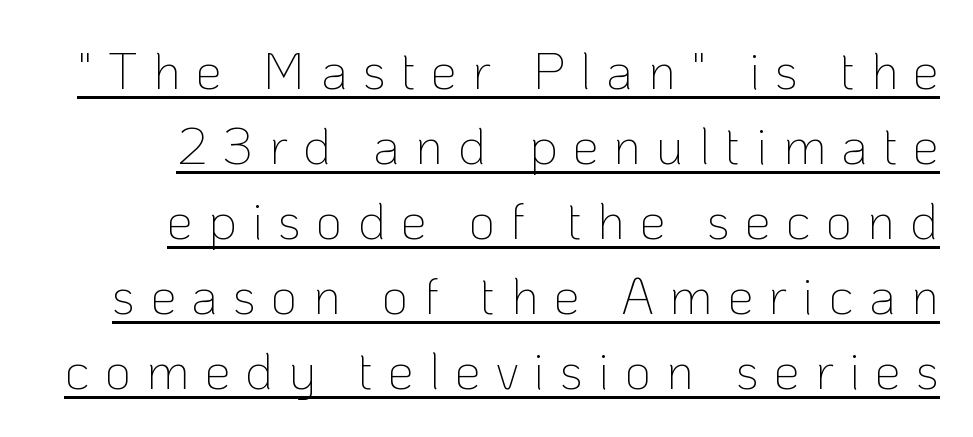
On a weight scale, this lands at 450 or below. Designer's note — italics off, roman on. Honestly, the underline is the first thing you notice here. The gaps between neighbouring characters are conspicuously large. Is this a sans? Yes — the strokes have no serifs. Compared with typical paragraphs, the rows here are spaced about the same.
